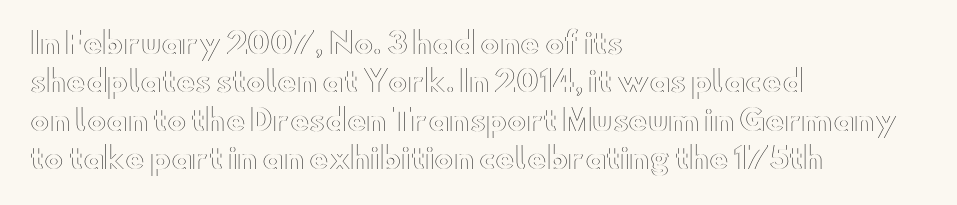
{"italic": "no", "width": "wide", "x_height": "small", "monospaced": "no", "underline": "no", "align": "left", "line_spacing": "normal", "line_spacing_ratio": 1.32, "letter_spacing": "normal", "letter_spacing_em": 0.0, "glyph_px": 29}
